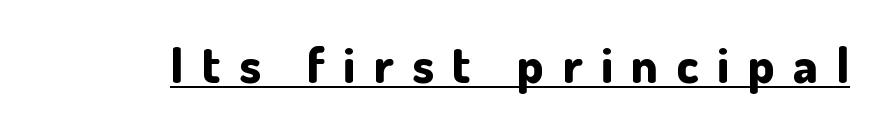
Students, observe the line beneath the letters — that is underlining. A dark, heavy texture on the line: the type is bold. Inter-character spacing is expanded well beyond the font's built-in metrics. A sans-serif font was chosen for this passage. Do the characters align in a grid? No, the font is proportional. Quick note: not italic, upright.
